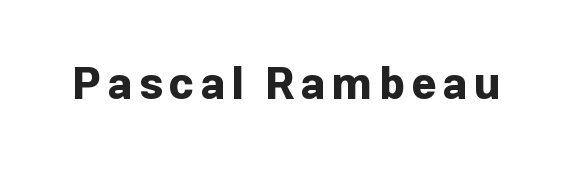
Q: Is the text bold? A: Yes.
Q: Is the text italic (slanted)? A: No, it is upright.
Q: Is the typeface a serif or a sans-serif typeface? A: Sans-serif.
Q: Is the text underlined? A: No.
Q: Width (condensed, normal, or wide)? A: Normal.
Q: Stroke contrast? A: Low.
Q: x-height? A: Medium.
Q: Monospaced? A: No.
